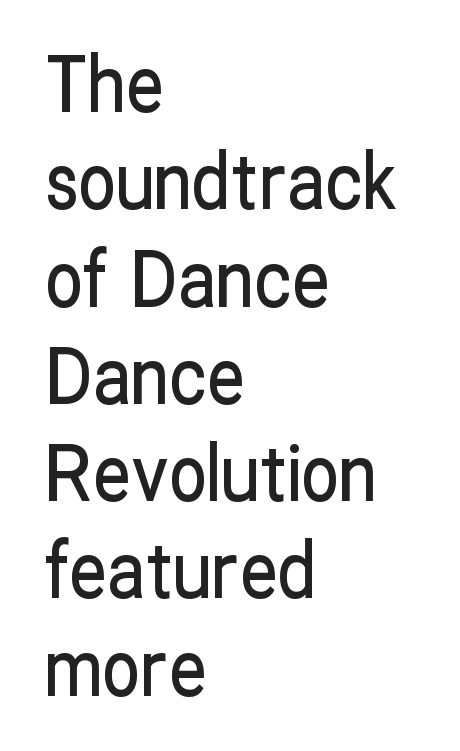
{"serif": "no", "italic": "no", "width": "condensed", "stroke_contrast": "low", "x_height": "medium", "monospaced": "no", "underline": "no", "align": "left", "line_spacing": "normal", "line_spacing_ratio": 1.28, "letter_spacing": "normal", "letter_spacing_em": 0.0, "glyph_px": 76}
